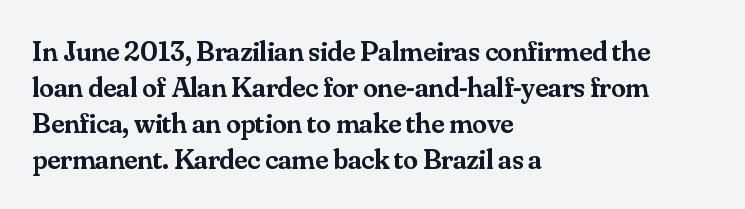
{"serif": "yes", "italic": "no", "bold": "semi", "weight": "semibold", "width": "normal", "stroke_contrast": "medium", "x_height": "small", "monospaced": "no", "underline": "no", "align": "left", "line_spacing_ratio": 1.24, "letter_spacing": "normal", "letter_spacing_em": 0.0, "glyph_px": 29}
